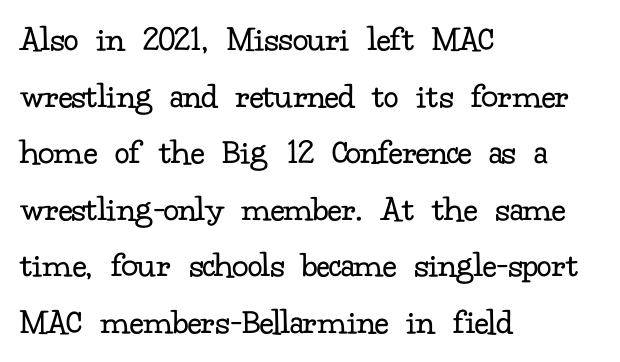
{"serif": "yes", "italic": "no", "bold": "no", "weight": "regular", "width": "normal", "stroke_contrast": "low", "x_height": "small", "monospaced": "no", "underline": "no", "align": "left", "line_spacing": "normal", "line_spacing_ratio": 1.53, "letter_spacing": "normal", "letter_spacing_em": 0.0, "glyph_px": 37}
